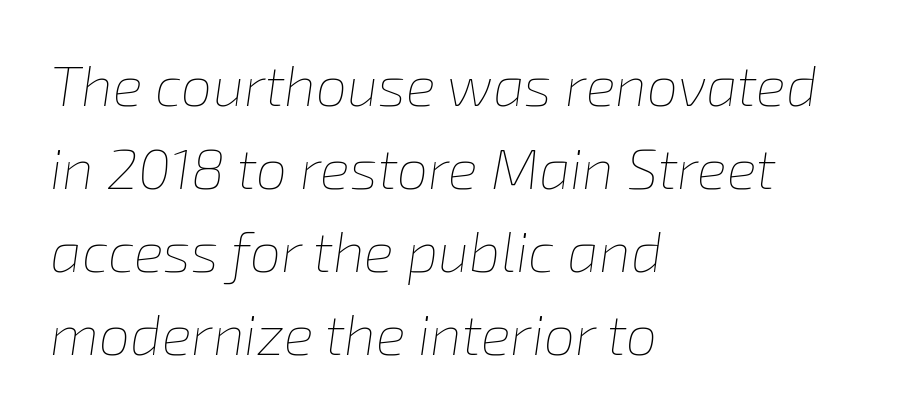
The image shows 56 px thin type, italic (leaning right); set left-aligned, normal line spacing (1.48x), normal letter spacing, not underlined; low stroke contrast and a medium x-height.
